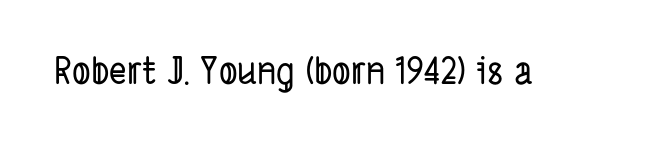
The image shows 37 px condensed sans-serif type; set normal letter spacing, not underlined; low stroke contrast and a medium x-height.
